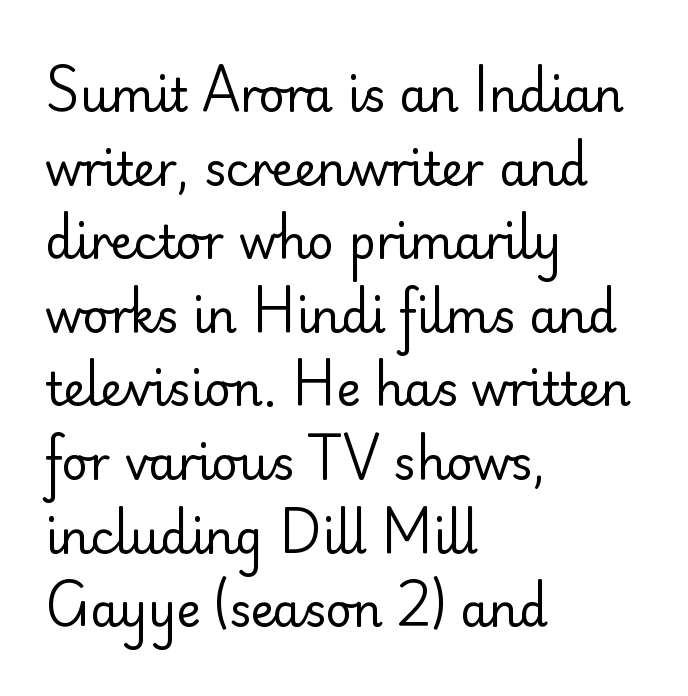
Q: Is the text bold? A: No.
Q: Is the text italic (slanted)? A: No, it is upright.
Q: Is the typeface a serif or a sans-serif typeface? A: Sans-serif.
Q: Is the text underlined? A: No.
Q: How is the paragraph aligned? A: Left-aligned.
Q: Is the spacing between letters normal or unusually wide? A: Normal.
Q: Is the spacing between lines tight, normal or loose? A: Normal.
Q: Width (condensed, normal, or wide)? A: Normal.
Q: Stroke contrast? A: Low.
Q: x-height? A: Small.
Q: Monospaced? A: No.
